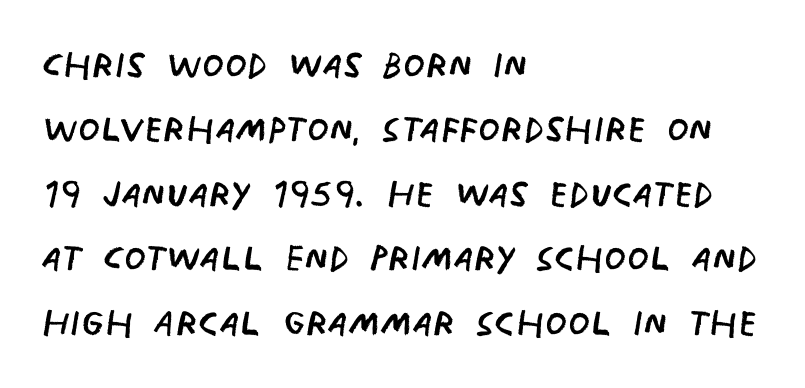
This sample uses plain, unmodified letter spacing. The glyphs are unaccompanied by any horizontal stroke below them. The font family rendered here belongs to the sans-serif group. Counters stay open thanks to moderate or lighter strokes. These lines sit exactly where default settings would place them.
